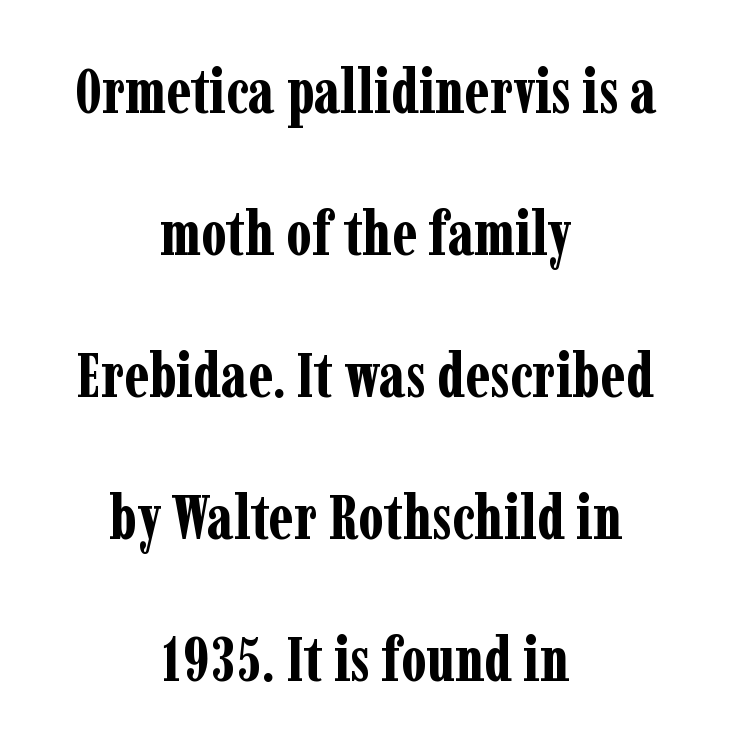
{"serif": "yes", "italic": "no", "bold": "yes", "weight": "bold", "width": "condensed", "stroke_contrast": "low", "x_height": "medium", "monospaced": "no", "underline": "no", "align": "center", "line_spacing": "loose", "line_spacing_ratio": 2.29, "letter_spacing": "normal", "letter_spacing_em": 0.0, "glyph_px": 62}
